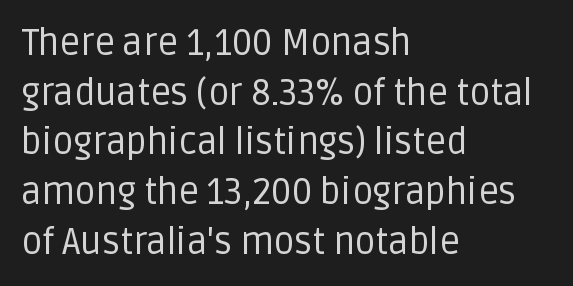
Q: Is the text bold? A: No.
Q: Is the text italic (slanted)? A: No, it is upright.
Q: Is the typeface a serif or a sans-serif typeface? A: Sans-serif.
Q: Is the text underlined? A: No.
Q: How is the paragraph aligned? A: Left-aligned.
Q: Is the spacing between letters normal or unusually wide? A: Normal.
Q: Is the spacing between lines tight, normal or loose? A: Normal.
Q: Width (condensed, normal, or wide)? A: Normal.
Q: Stroke contrast? A: Low.
Q: x-height? A: Large.
Q: Monospaced? A: No.
